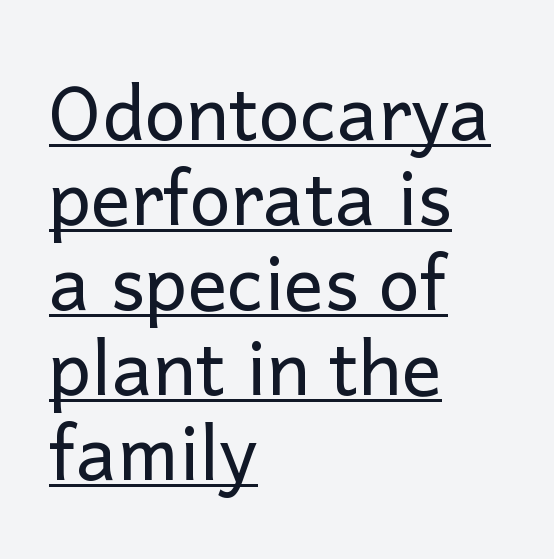
{"serif": "no", "italic": "no", "bold": "no", "weight": "regular", "width": "normal", "stroke_contrast": "low", "x_height": "medium", "monospaced": "no", "underline": "yes", "align": "left", "line_spacing": "tight", "line_spacing_ratio": 1.15, "letter_spacing": "normal", "letter_spacing_em": 0.0, "glyph_px": 74}
